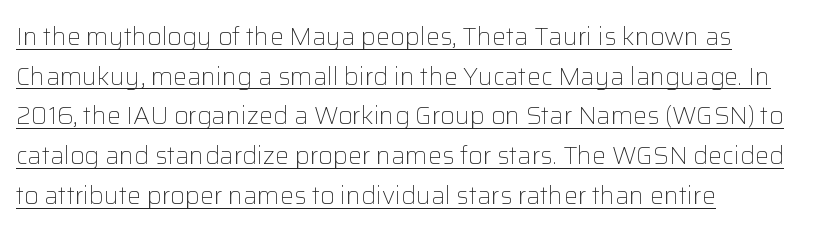
{"italic": "no", "bold": "no", "underline": "yes", "align": "left", "line_spacing": "normal", "line_spacing_ratio": 1.59, "letter_spacing": "normal", "letter_spacing_em": 0.0, "glyph_px": 25}
